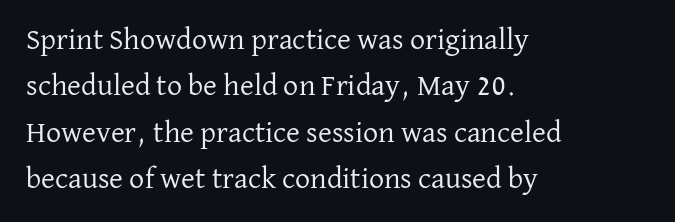
The image shows 30 px regular-weight serif type, upright; set left-aligned, normal line spacing (1.55x), normal letter spacing, not underlined; low stroke contrast and a medium x-height.
